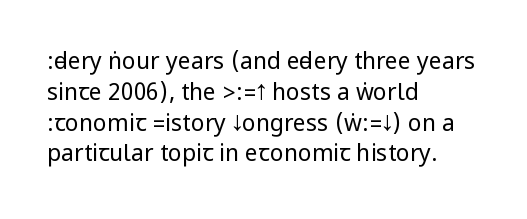
{"italic": "no", "bold": "no", "underline": "no", "align": "left", "line_spacing": "normal", "line_spacing_ratio": 1.34, "letter_spacing": "normal", "letter_spacing_em": 0.0, "glyph_px": 23}
